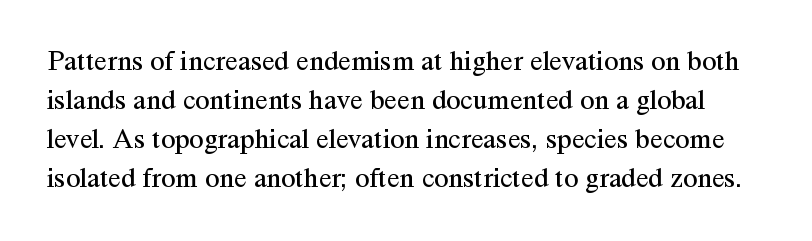
{"serif": "yes", "italic": "no", "bold": "no", "weight": "regular", "width": "normal", "stroke_contrast": "medium", "x_height": "medium", "monospaced": "no", "underline": "no", "line_spacing": "normal", "line_spacing_ratio": 1.34, "letter_spacing": "normal", "letter_spacing_em": 0.0, "glyph_px": 29}
